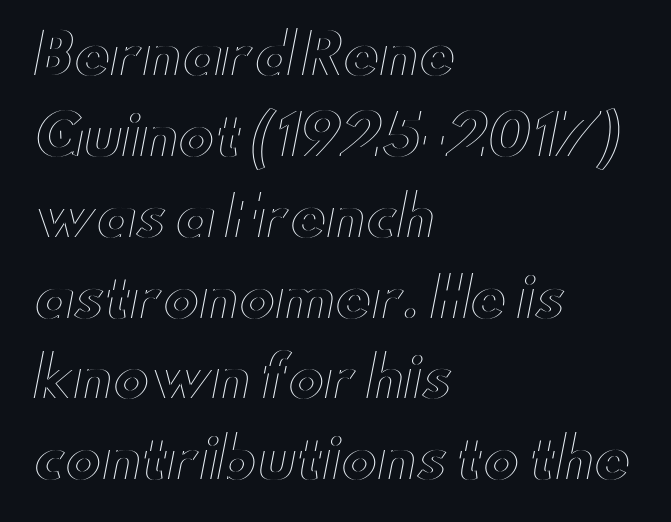
The image shows 55 px wide type; set left-aligned, normal line spacing (1.47x), normal letter spacing, not underlined; a small x-height.
